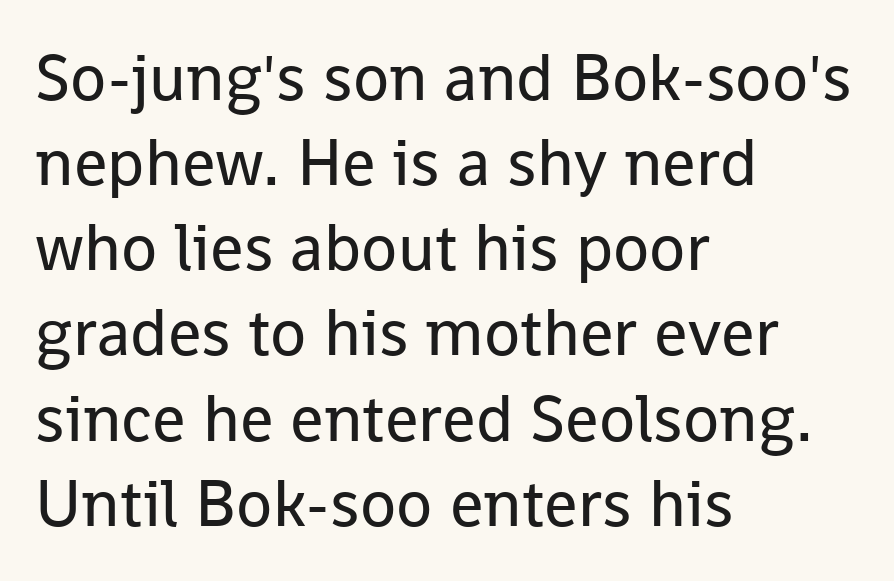
Q: Is the text bold? A: No.
Q: Is the text italic (slanted)? A: No, it is upright.
Q: Is the typeface a serif or a sans-serif typeface? A: Sans-serif.
Q: Is the text underlined? A: No.
Q: How is the paragraph aligned? A: Left-aligned.
Q: Is the spacing between letters normal or unusually wide? A: Normal.
Q: Is the spacing between lines tight, normal or loose? A: Normal.
Q: Width (condensed, normal, or wide)? A: Normal.
Q: Stroke contrast? A: Low.
Q: x-height? A: Medium.
Q: Monospaced? A: No.
